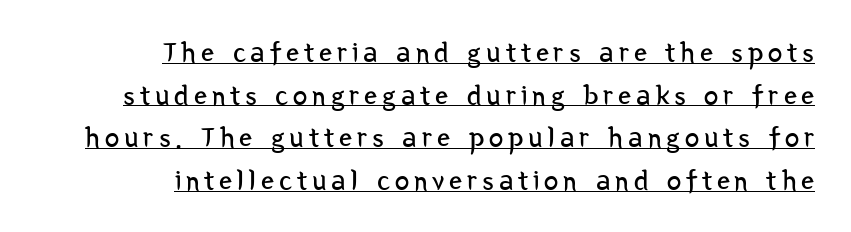
These lines are composed in type without serifs. The face looks like a standard text weight, possibly lighter. The paragraph shown leans on its right margin. Do the characters align in a grid? No, the font is proportional. The space between consecutive lines is moderate. The lettering is marked with a stroke running underneath it.
